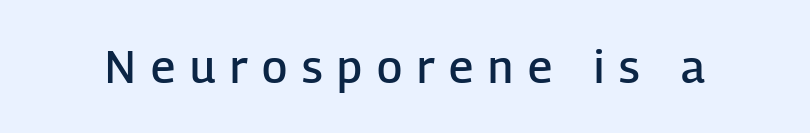
The image shows 45 px semibold sans-serif type, upright; set unusually wide letter spacing (+0.33 em), not underlined; low stroke contrast and a medium x-height.
